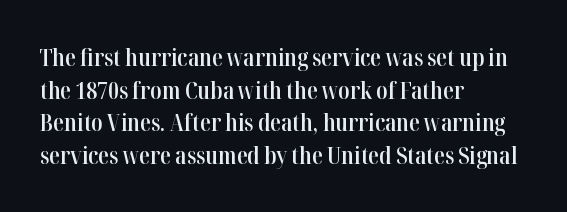
Q: Is the text bold? A: Semi-bold.
Q: Is the text italic (slanted)? A: No, it is upright.
Q: Is the text underlined? A: No.
Q: How is the paragraph aligned? A: Left-aligned.
Q: Is the spacing between letters normal or unusually wide? A: Normal.
Q: Is the spacing between lines tight, normal or loose? A: Normal.
